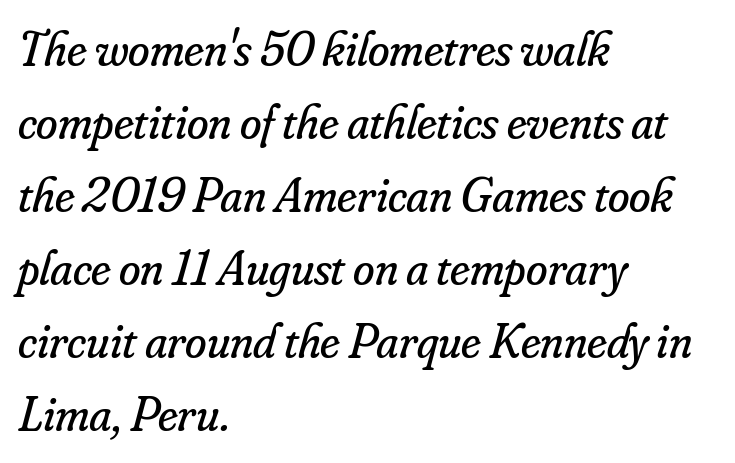
A clean baseline with only descenders dipping below it. Varying glyph widths throughout — classic text-font behaviour. It's the slanting kind of type. The rows are spaced the way most documents space them. Nothing unusual about the tracking: characters are spaced as the font intends. The paragraph shown leans on its left margin.
